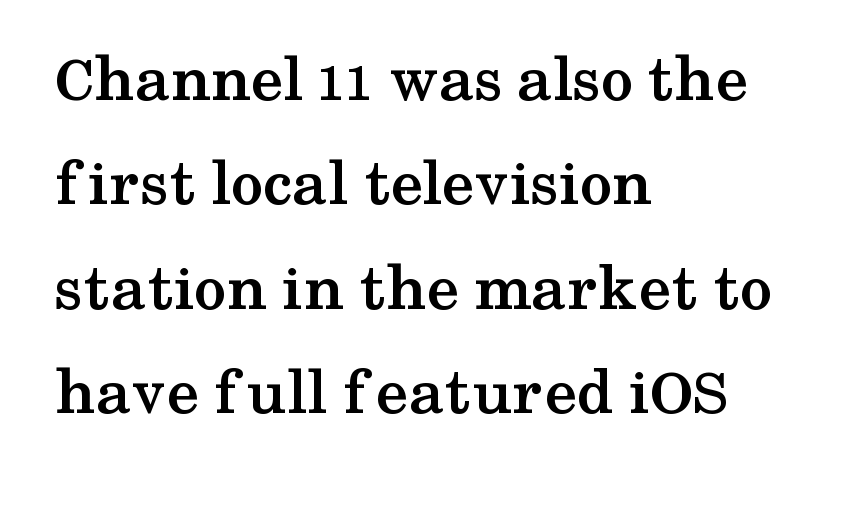
The image shows 66 px semibold, wide serif type, upright; set left-aligned, normal line spacing (1.58x), normal letter spacing, not underlined; medium stroke contrast and a medium x-height.
